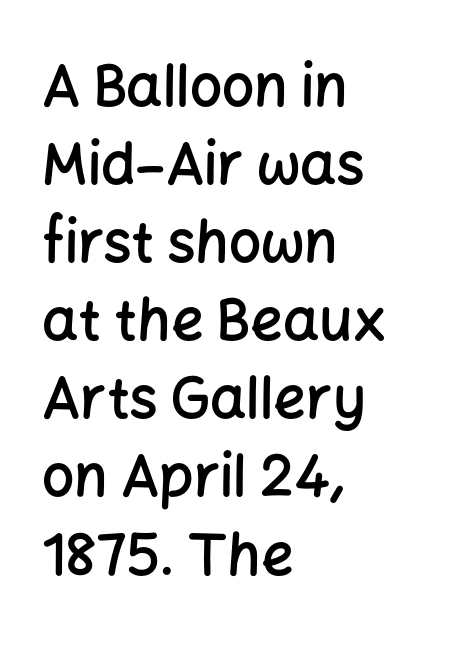
Q: Is the text bold? A: Semi-bold.
Q: Is the text italic (slanted)? A: No, it is upright.
Q: Is the typeface a serif or a sans-serif typeface? A: Sans-serif.
Q: Is the text underlined? A: No.
Q: How is the paragraph aligned? A: Left-aligned.
Q: Is the spacing between letters normal or unusually wide? A: Normal.
Q: Is the spacing between lines tight, normal or loose? A: Normal.
Q: Width (condensed, normal, or wide)? A: Normal.
Q: Stroke contrast? A: Low.
Q: x-height? A: Medium.
Q: Monospaced? A: No.
